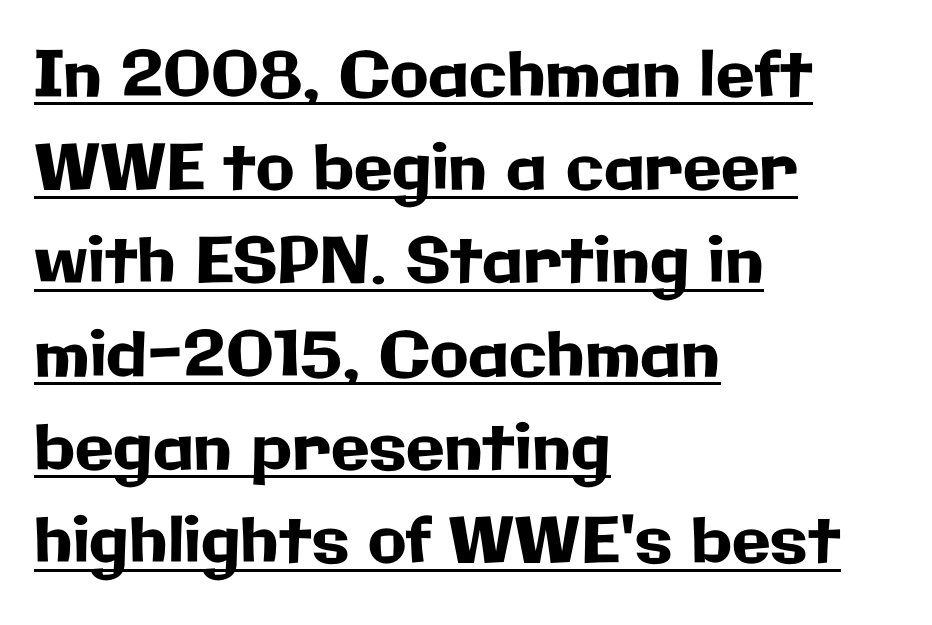
The designer left line spacing at the default. Quick note: underline on. Check where the strokes stop: nothing finishes them off — pure sans. All the whitespace from short lines collects on the right.
